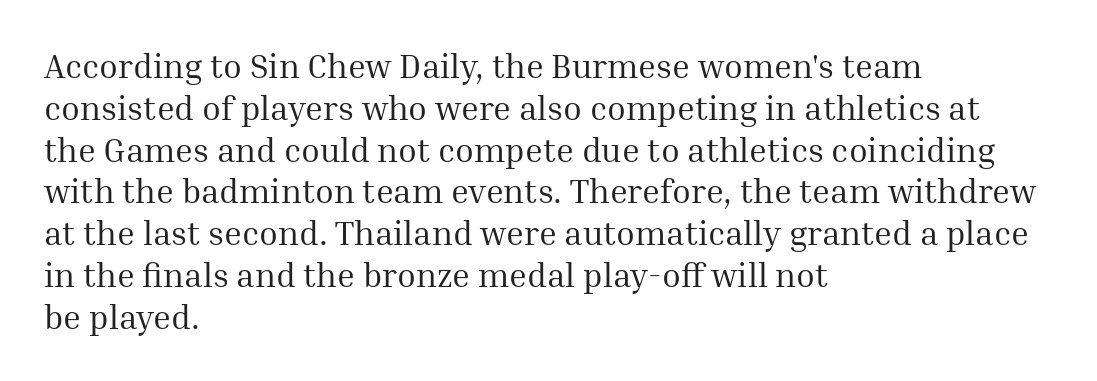
{"serif": "yes", "italic": "no", "bold": "no", "weight": "regular", "width": "normal", "stroke_contrast": "medium", "x_height": "medium", "monospaced": "no", "underline": "no", "align": "left", "line_spacing_ratio": 1.23, "letter_spacing": "normal", "letter_spacing_em": 0.0, "glyph_px": 34}
